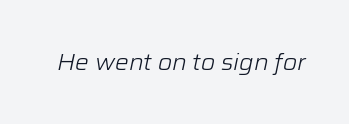
Q: Is the text bold? A: No.
Q: Is the text italic (slanted)? A: Yes, it leans right by about 12 degrees.
Q: Is the text underlined? A: No.
Q: Is the spacing between letters normal or unusually wide? A: Normal.
